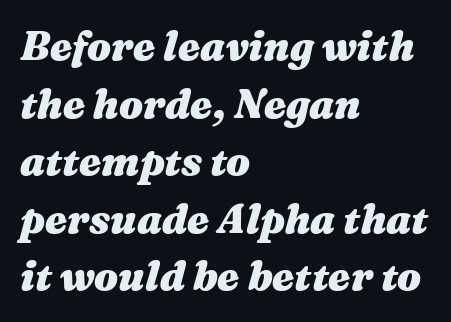
The image shows 40 px heavy, wide type, italic (leaning right); set left-aligned, normal line spacing (1.44x), normal letter spacing, not underlined; medium stroke contrast and a medium x-height.
